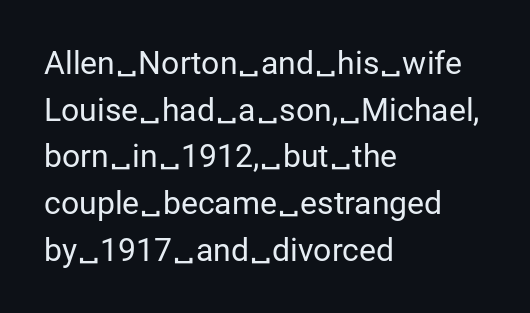
{"serif": "no", "italic": "no", "bold": "no", "weight": "regular", "width": "normal", "stroke_contrast": "low", "x_height": "medium", "monospaced": "no", "underline": "no", "align": "left", "line_spacing": "normal", "line_spacing_ratio": 1.46, "letter_spacing": "normal", "letter_spacing_em": 0.0, "glyph_px": 32}
